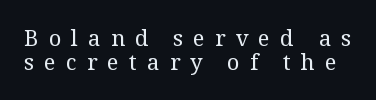
The image shows 22 px text type, upright; set tight line spacing (1.1x), unusually wide letter spacing (+0.46 em), not underlined.
